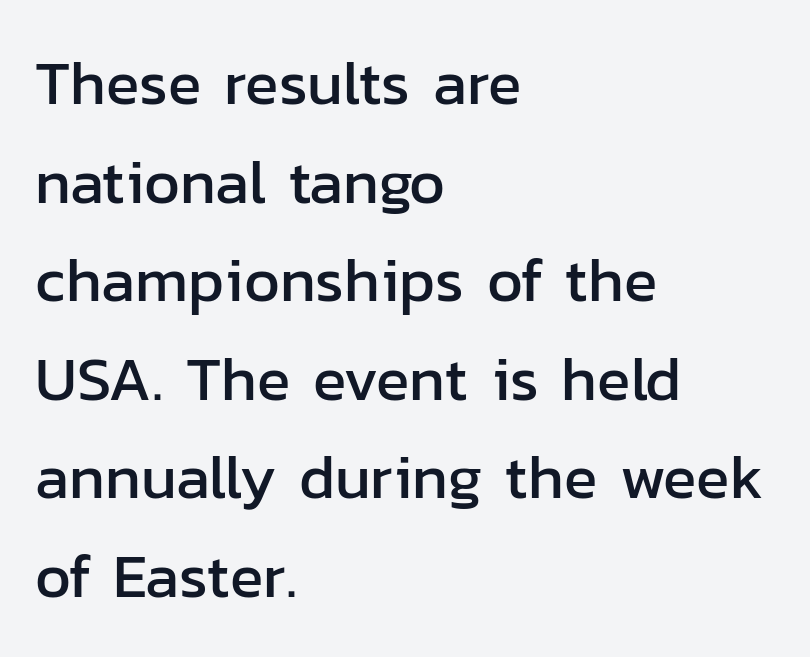
The image shows 62 px sans-serif type, upright; set left-aligned, normal line spacing (1.59x), normal letter spacing, not underlined; low stroke contrast and a medium x-height.
